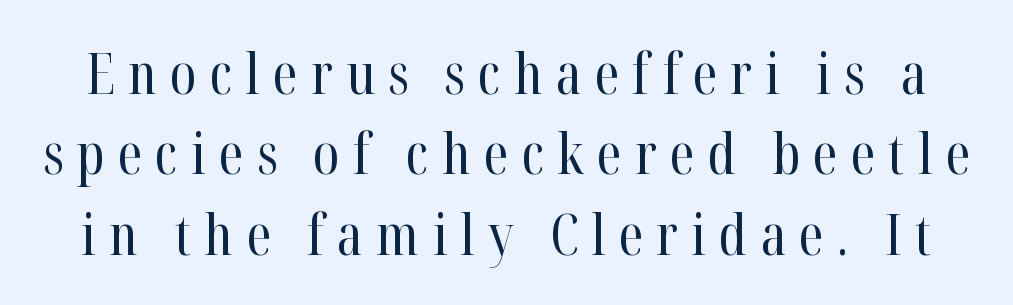
The image shows 57 px regular-weight, condensed serif type, upright; set normal line spacing (1.41x), unusually wide letter spacing (+0.23 em), not underlined; high stroke contrast and a medium x-height.
